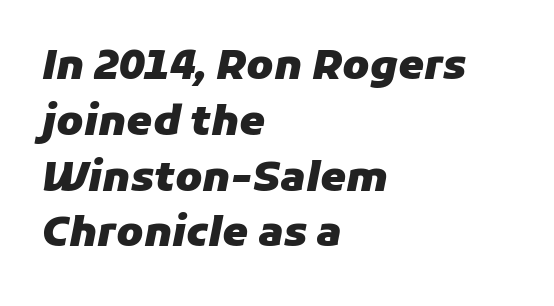
The image shows 41 px heavy type, italic (leaning right); set left-aligned, normal line spacing (1.36x), normal letter spacing, not underlined; low stroke contrast and a medium x-height.
